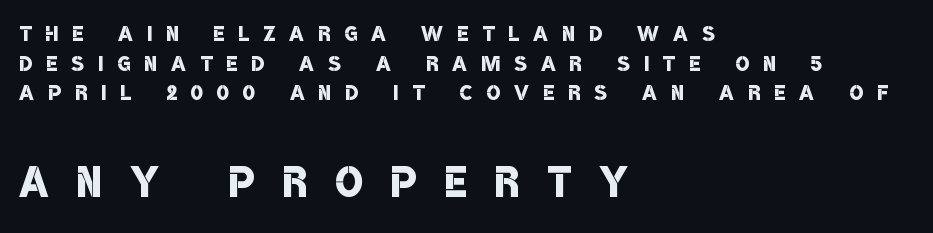
Moderately thickened strokes mark this as semibold type. The designer gave the closing block more size than the opening block. Notice how the passage keeps a crisp vertical edge on the left only. The glyphs in this specimen are sans serif. The face used here is proportionally spaced, like ordinary book or web type. The line texture is sparse and dotted thanks to wide tracking.
